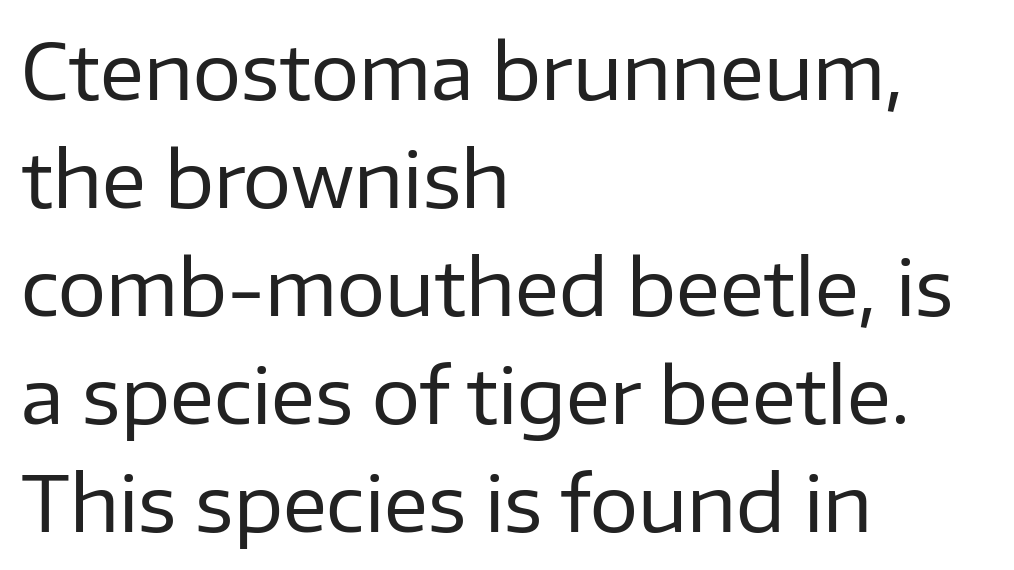
The image shows 76 px regular-weight sans-serif type, upright; set left-aligned, normal line spacing (1.42x), normal letter spacing, not underlined; low stroke contrast and a medium x-height.
